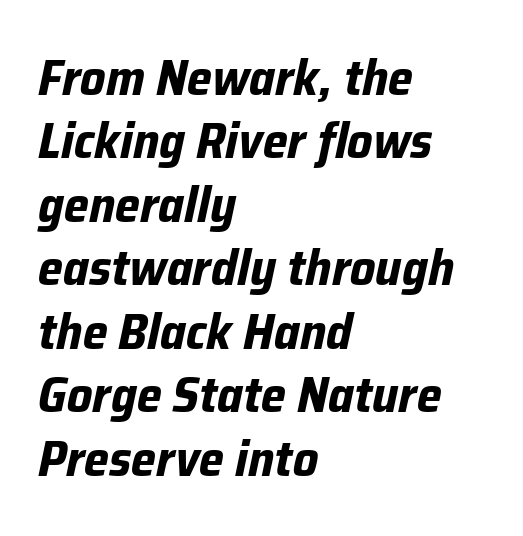
{"italic": "yes", "lean": "right", "slant_degrees": 12, "bold": "yes", "weight": "bold", "width": "normal", "stroke_contrast": "low", "x_height": "medium", "monospaced": "no", "underline": "no", "align": "left", "line_spacing": "normal", "line_spacing_ratio": 1.27, "letter_spacing": "normal", "letter_spacing_em": 0.0, "glyph_px": 50}
